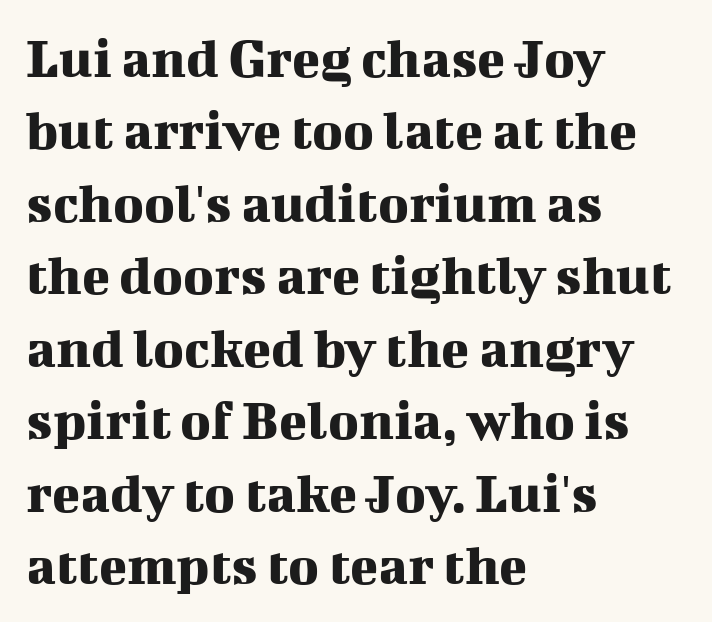
Vertical spacing — default. These lines stack with their left ends in a neat column. Think of a printed novel: that variable character pitch is what you see here. Regarding serifs, this sample has them.
